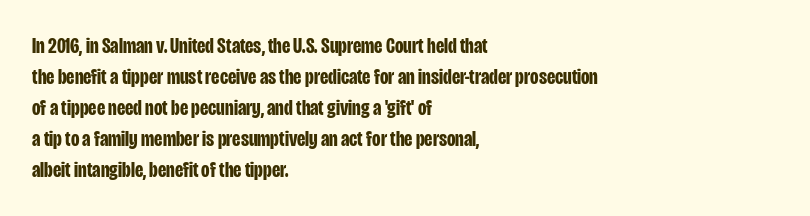
{"italic": "no", "bold": "yes", "underline": "no", "align": "left", "line_spacing": "normal", "line_spacing_ratio": 1.41, "letter_spacing": "normal", "letter_spacing_em": 0.0, "glyph_px": 22}
